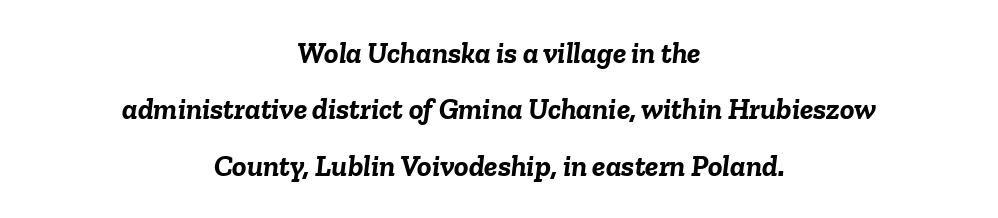
The compositor balanced each line on the midline. Letter spacing: default. This sample has the flowing, uneven cadence of proportional lettering. The text carries the slant typical of an italic or oblique font. Each glyph is drawn with heavy, bold strokes.
